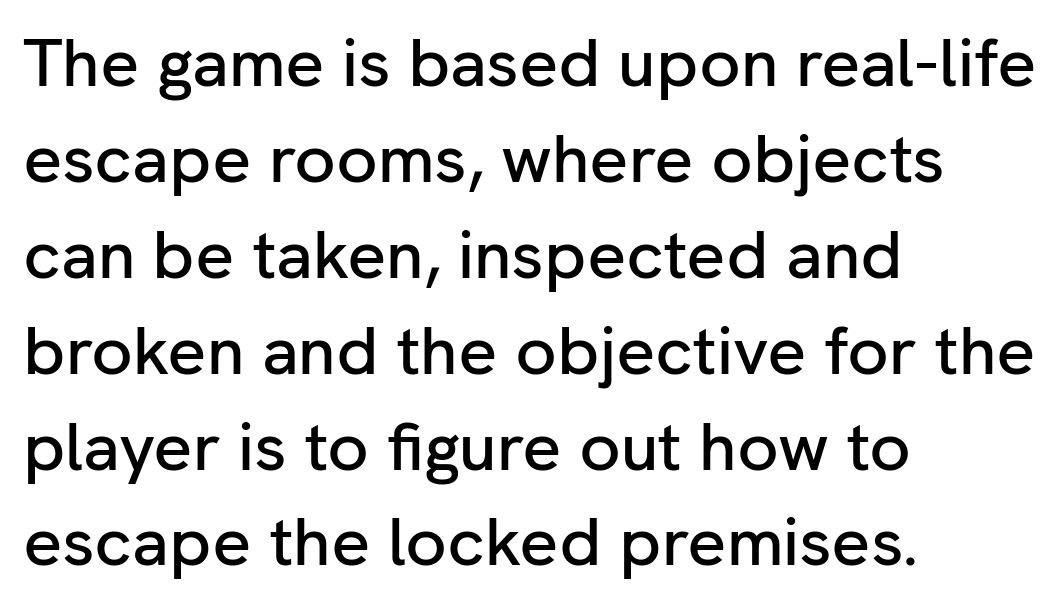
Line spacing here is normal. Look at the bottom of the vertical strokes: they stop flat, with no serifs. The strip under each line holds only bare page. You could not count columns in this text — the font is proportionally spaced.
